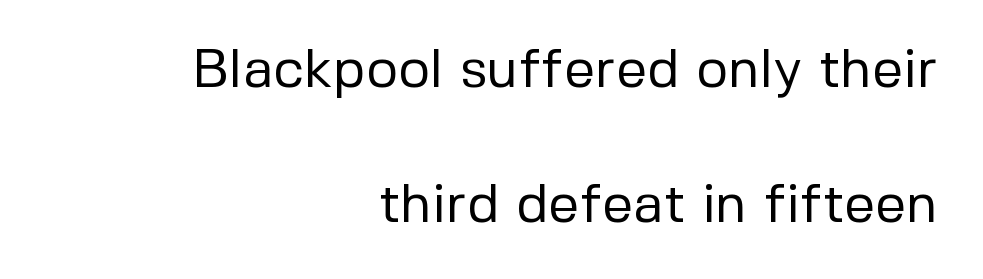
Widely set lines give the paragraph a tall, airy silhouette. The typography opts for an upright posture over an oblique one. The rag falls on the left side of this text block. Letterform terminals end flat and unadorned throughout the passage.
